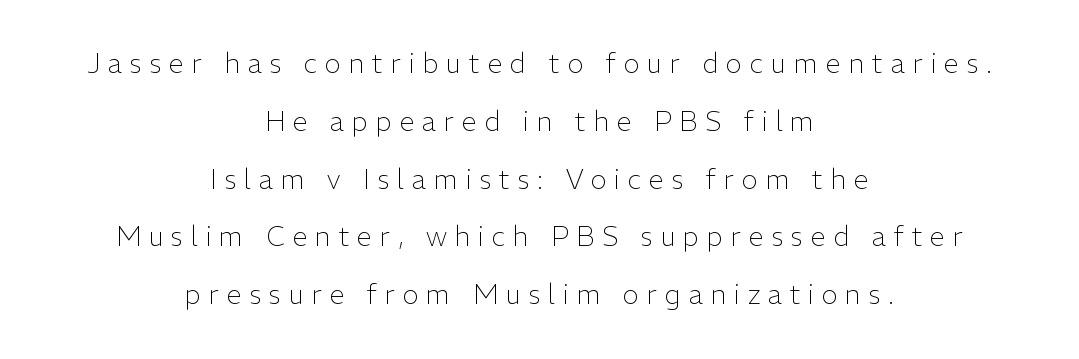
Q: Is the text bold? A: No.
Q: Is the text italic (slanted)? A: No, it is upright.
Q: Is the text underlined? A: No.
Q: How is the paragraph aligned? A: Centered.
Q: Is the spacing between letters normal or unusually wide? A: Unusually wide.
Q: Is the spacing between lines tight, normal or loose? A: Loose.
